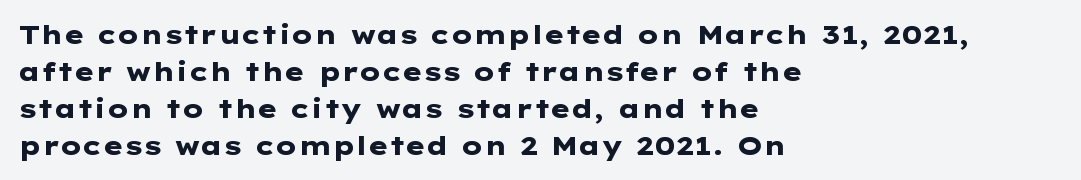
Q: Is the text bold? A: Yes.
Q: Is the text italic (slanted)? A: No, it is upright.
Q: Is the text underlined? A: No.
Q: How is the paragraph aligned? A: Left-aligned.
Q: Is the spacing between letters normal or unusually wide? A: Normal.
Q: Is the spacing between lines tight, normal or loose? A: Normal.
